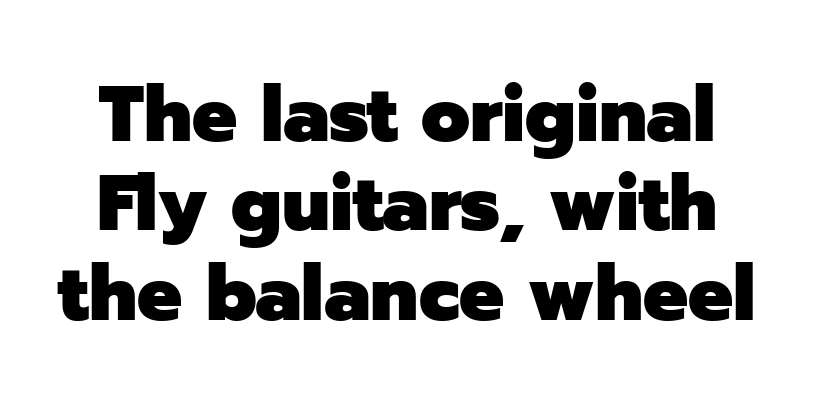
{"serif": "no", "italic": "no", "bold": "yes", "weight": "heavy", "width": "normal", "stroke_contrast": "low", "x_height": "medium", "monospaced": "no", "underline": "no", "line_spacing": "tight", "line_spacing_ratio": 1.13, "letter_spacing": "normal", "letter_spacing_em": 0.0, "glyph_px": 79}
